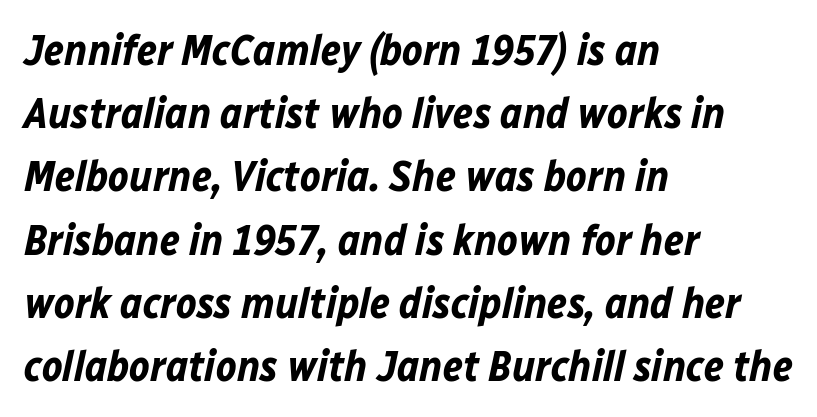
Q: Is the text bold? A: Yes.
Q: Is the text italic (slanted)? A: Yes, it leans right by about 12 degrees.
Q: Is the text underlined? A: No.
Q: How is the paragraph aligned? A: Left-aligned.
Q: Is the spacing between letters normal or unusually wide? A: Normal.
Q: Is the spacing between lines tight, normal or loose? A: Normal.
Q: Width (condensed, normal, or wide)? A: Normal.
Q: Stroke contrast? A: Low.
Q: x-height? A: Medium.
Q: Monospaced? A: No.
